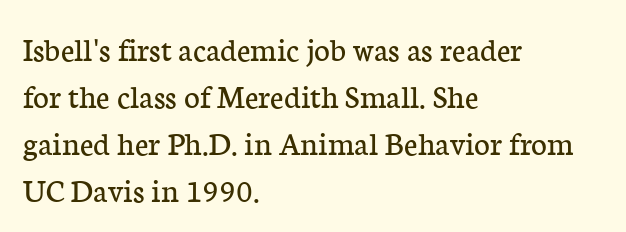
Q: Is the text bold? A: No.
Q: Is the text italic (slanted)? A: No, it is upright.
Q: Is the typeface a serif or a sans-serif typeface? A: Serif.
Q: Is the text underlined? A: No.
Q: How is the paragraph aligned? A: Left-aligned.
Q: Is the spacing between letters normal or unusually wide? A: Normal.
Q: Is the spacing between lines tight, normal or loose? A: Normal.
Q: Width (condensed, normal, or wide)? A: Normal.
Q: Stroke contrast? A: Low.
Q: x-height? A: Medium.
Q: Monospaced? A: No.
